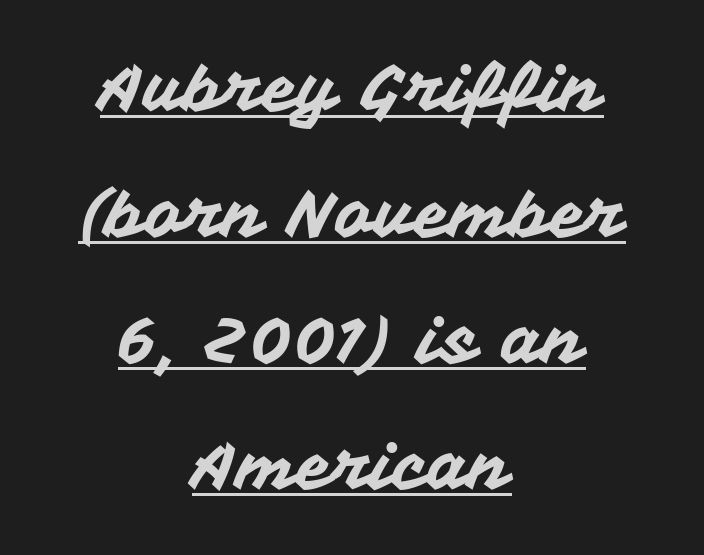
Decoration check: the copy is underlined. Students, note that the glyphs here touch the page at normal intervals. Unlike a traditional serif, this face leaves its strokes unadorned.
